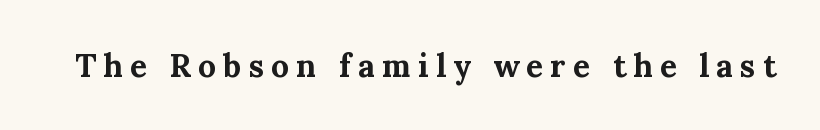
Is the type bold? Yes — the strokes are clearly thick and heavy. Each row of text sits above clean, open space. The specimen reads as upright at a glance. This rendering widens character spacing well past its baseline value. Little horizontal feet cap the strokes, marking this as serif type. The face used here is proportionally spaced, like ordinary book or web type.
